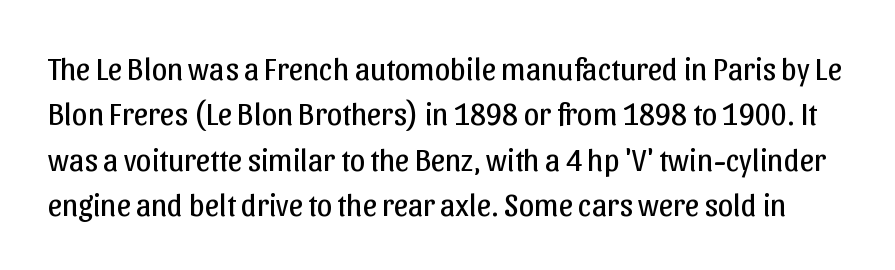
Is there much room between lines? A standard amount, neither cramped nor airy. Each row of text sits above clean, open space. Inter-character spacing is left at the font's built-in metrics. I'd call this a sans setting — the letters go barefoot.
